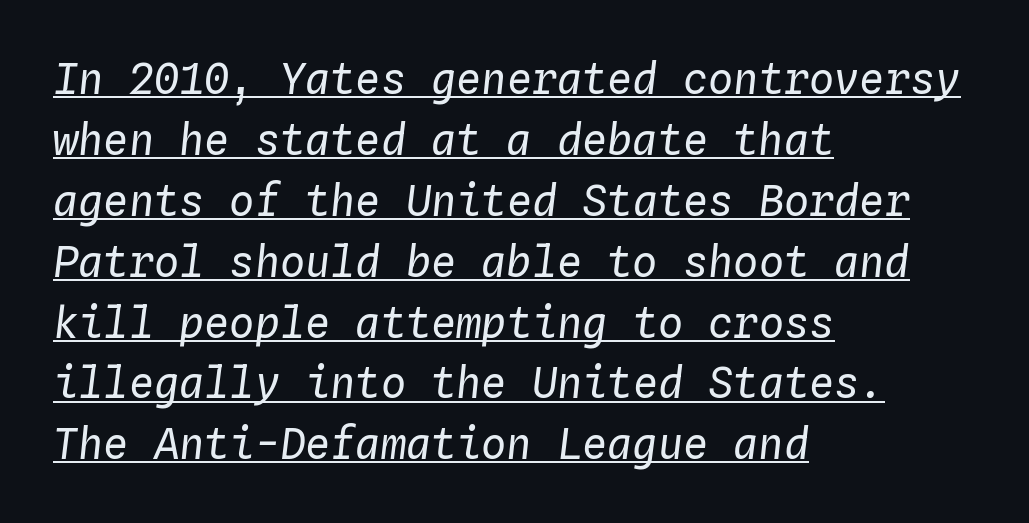
{"italic": "yes", "lean": "right", "slant_degrees": 4, "bold": "no", "weight": "regular", "width": "normal", "stroke_contrast": "low", "x_height": "medium", "monospaced": "yes", "underline": "yes", "align": "left", "line_spacing": "normal", "line_spacing_ratio": 1.45, "letter_spacing": "normal", "letter_spacing_em": 0.0, "glyph_px": 42}
